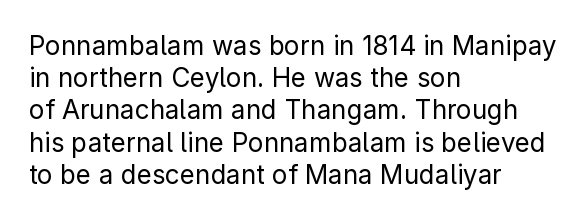
{"italic": "no", "bold": "no", "underline": "no", "align": "left", "line_spacing_ratio": 1.24, "letter_spacing": "normal", "letter_spacing_em": 0.0, "glyph_px": 26}
